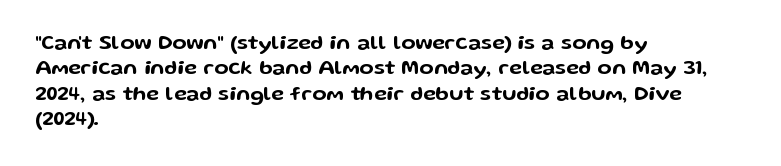
Q: Is the text italic (slanted)? A: No, it is upright.
Q: Is the text underlined? A: No.
Q: How is the paragraph aligned? A: Left-aligned.
Q: Is the spacing between letters normal or unusually wide? A: Normal.
